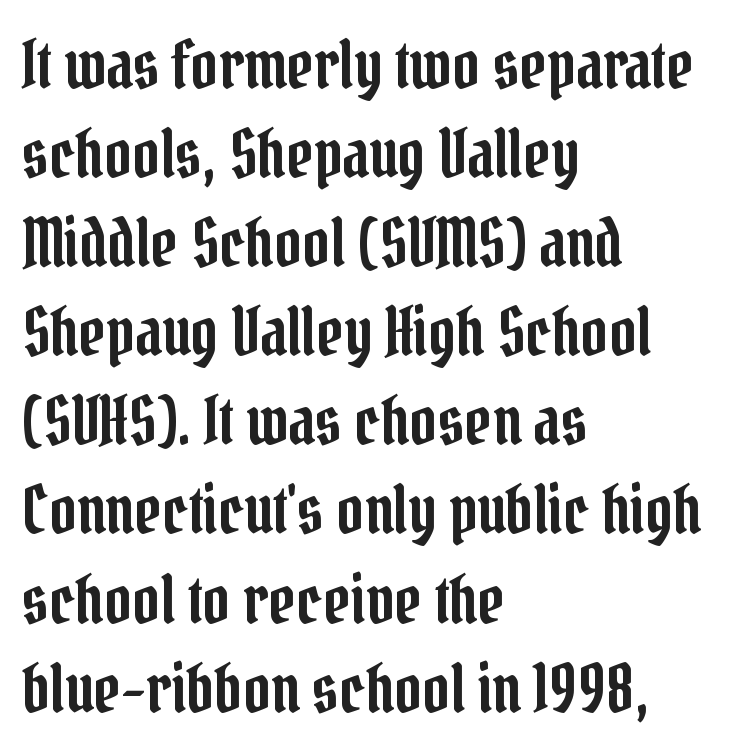
The image shows 66 px condensed serif type, upright; set left-aligned, normal line spacing (1.35x), normal letter spacing, not underlined; low stroke contrast and a medium x-height.
